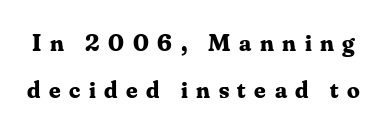
Short note: letters widely spaced. Heavy, bold letterforms. Words float on clear page, feet unadorned. Airy leading. A roman cut, with each character standing at attention.
